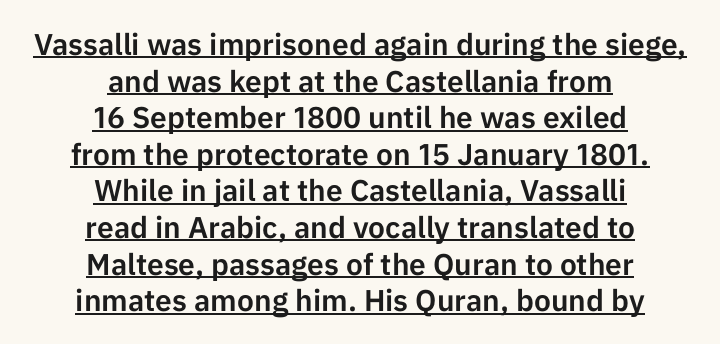
Q: Is the text italic (slanted)? A: No, it is upright.
Q: Is the typeface a serif or a sans-serif typeface? A: Sans-serif.
Q: Is the text underlined? A: Yes.
Q: How is the paragraph aligned? A: Centered.
Q: Is the spacing between letters normal or unusually wide? A: Normal.
Q: Width (condensed, normal, or wide)? A: Normal.
Q: Stroke contrast? A: Low.
Q: x-height? A: Medium.
Q: Monospaced? A: No.
